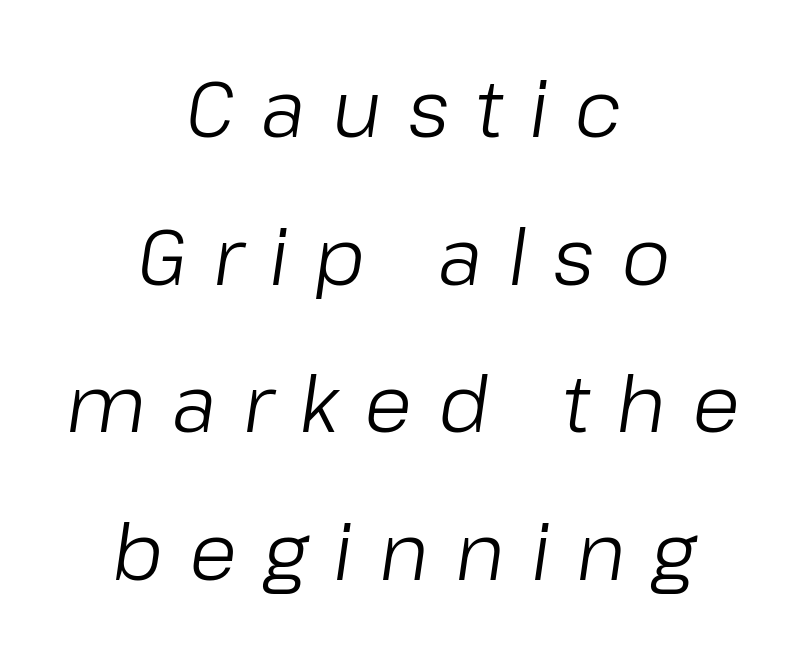
The rendering uses natural spacing where letterforms have individual widths. The face used here is rendered with a markedly widened letterfit. The rendering positions every line midway between the sides. No extra ink here — the face is not bold. Slant detected: the letters are inclined.
